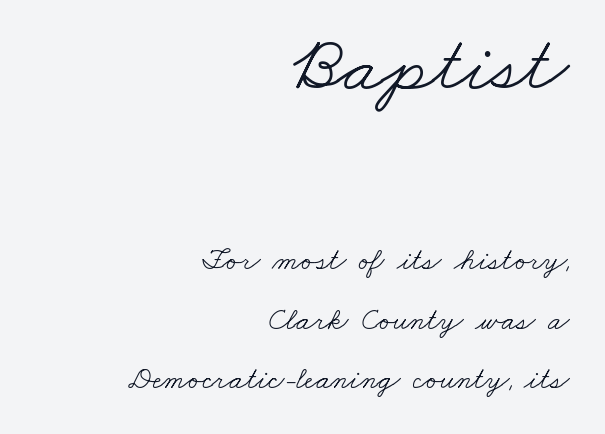
{"serif": "yes", "bold": "no", "weight": "light", "width": "wide", "stroke_contrast": "low", "x_height": "small", "monospaced": "no", "underline": "no", "align": "right", "line_spacing": "loose", "line_spacing_ratio": 1.91, "letter_spacing": "normal", "letter_spacing_em": 0.0, "larger_block": "first", "size_ratio": 2.52, "glyph_px": 78}
